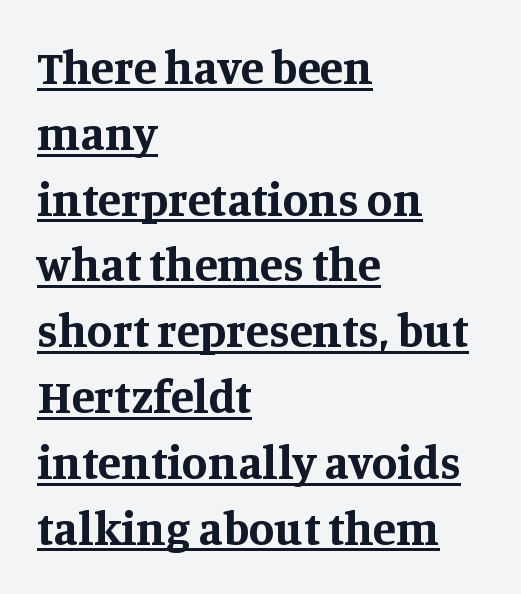
The image shows 47 px bold serif type, upright; set left-aligned, normal line spacing (1.4x), normal letter spacing, underlined; medium stroke contrast and a large x-height.
